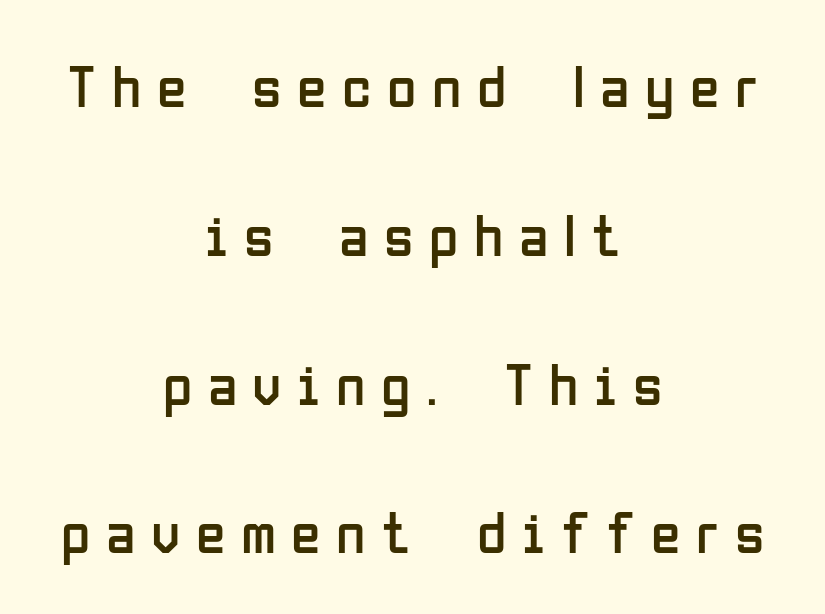
Q: Is the text bold? A: No.
Q: Is the text italic (slanted)? A: No, it is upright.
Q: Is the typeface a serif or a sans-serif typeface? A: Sans-serif.
Q: Is the text underlined? A: No.
Q: How is the paragraph aligned? A: Centered.
Q: Is the spacing between letters normal or unusually wide? A: Unusually wide.
Q: Is the spacing between lines tight, normal or loose? A: Loose.
Q: Width (condensed, normal, or wide)? A: Condensed.
Q: Stroke contrast? A: Low.
Q: x-height? A: Medium.
Q: Monospaced? A: No.
